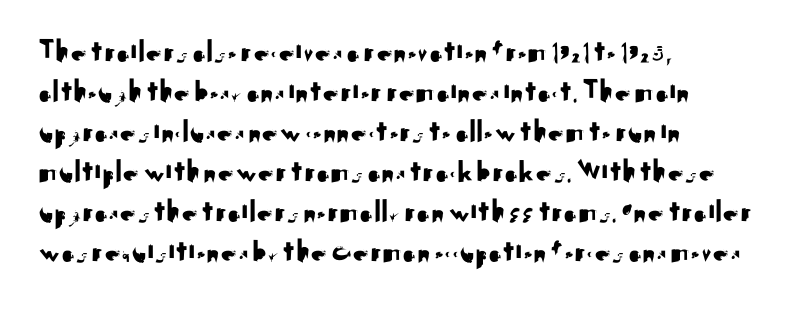
{"serif": "no", "italic": "no", "width": "normal", "stroke_contrast": "medium", "x_height": "small", "monospaced": "no", "underline": "no", "align": "left", "line_spacing": "normal", "line_spacing_ratio": 1.25, "letter_spacing": "normal", "letter_spacing_em": 0.0, "glyph_px": 32}
